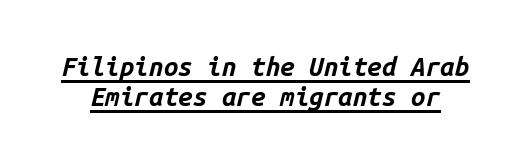
Q: Is the text bold? A: Yes.
Q: Is the text italic (slanted)? A: Yes, it leans right by about 14 degrees.
Q: Is the text underlined? A: Yes.
Q: Is the spacing between letters normal or unusually wide? A: Normal.
